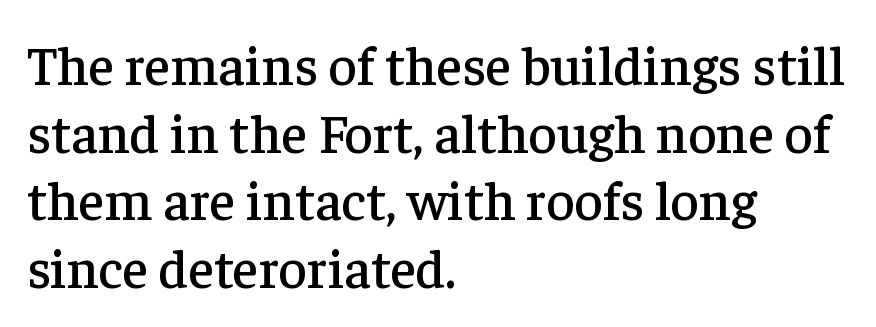
The text was rendered using a seriffed face with decorative stroke endings. The letters stand upright; this is a roman face. The face used here is proportionally spaced, like ordinary book or web type. Nothing unusual about the tracking: characters are spaced as the font intends. The passage shown is not underscored anywhere. These lines stack with their left ends in a neat column.
